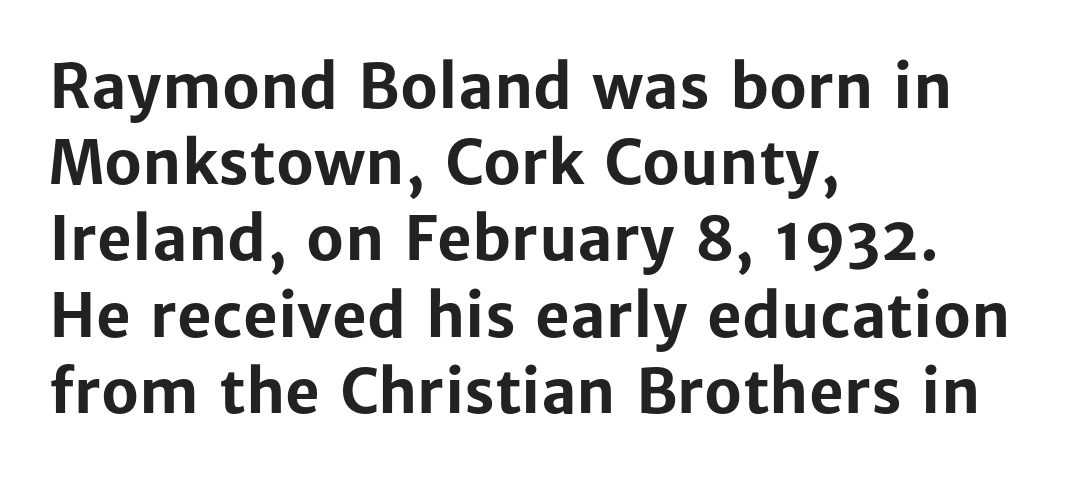
Q: Is the text bold? A: Yes.
Q: Is the text italic (slanted)? A: No, it is upright.
Q: Is the typeface a serif or a sans-serif typeface? A: Sans-serif.
Q: Is the text underlined? A: No.
Q: How is the paragraph aligned? A: Left-aligned.
Q: Is the spacing between letters normal or unusually wide? A: Normal.
Q: Is the spacing between lines tight, normal or loose? A: Normal.
Q: Width (condensed, normal, or wide)? A: Normal.
Q: Stroke contrast? A: Low.
Q: x-height? A: Medium.
Q: Monospaced? A: No.
